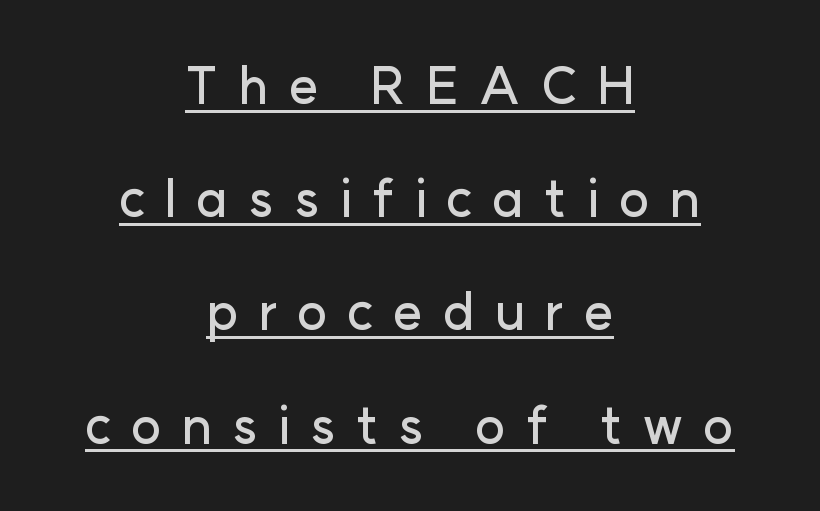
Notice how the stems are strictly vertical — no italics here. The words here are underlined. These lines are composed in type without serifs. The line texture is sparse and dotted thanks to wide tracking.
